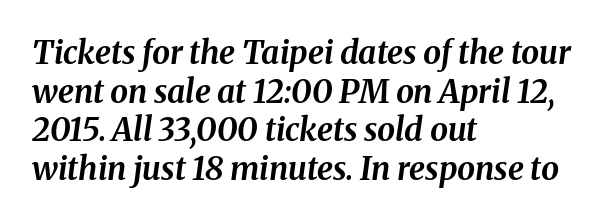
{"italic": "yes", "lean": "right", "slant_degrees": 8, "bold": "yes", "weight": "bold", "width": "normal", "stroke_contrast": "medium", "x_height": "medium", "monospaced": "no", "underline": "no", "align": "left", "line_spacing_ratio": 1.21, "letter_spacing": "normal", "letter_spacing_em": 0.0, "glyph_px": 32}
